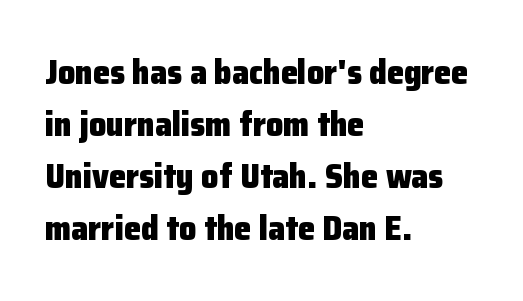
{"serif": "no", "italic": "no", "bold": "yes", "weight": "heavy", "width": "normal", "stroke_contrast": "low", "x_height": "medium", "monospaced": "no", "underline": "no", "align": "left", "line_spacing": "normal", "line_spacing_ratio": 1.53, "letter_spacing": "normal", "letter_spacing_em": 0.0, "glyph_px": 34}
